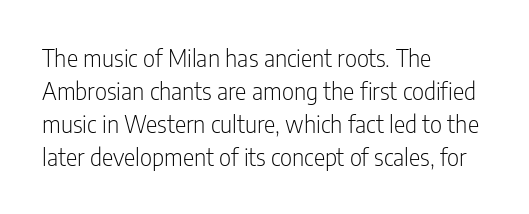
Q: Is the text bold? A: No.
Q: Is the text italic (slanted)? A: No, it is upright.
Q: Is the text underlined? A: No.
Q: How is the paragraph aligned? A: Left-aligned.
Q: Is the spacing between letters normal or unusually wide? A: Normal.
Q: Is the spacing between lines tight, normal or loose? A: Normal.
